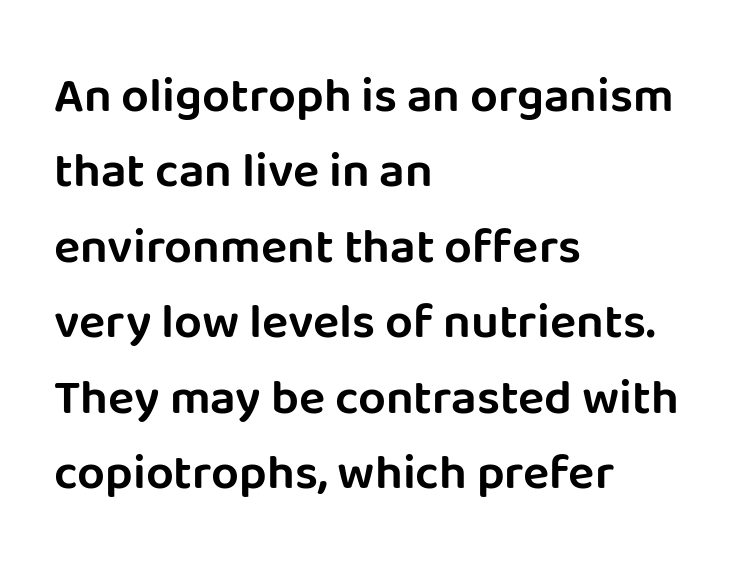
Q: Is the text italic (slanted)? A: No, it is upright.
Q: Is the typeface a serif or a sans-serif typeface? A: Sans-serif.
Q: Is the text underlined? A: No.
Q: How is the paragraph aligned? A: Left-aligned.
Q: Is the spacing between letters normal or unusually wide? A: Normal.
Q: Is the spacing between lines tight, normal or loose? A: Normal.
Q: Width (condensed, normal, or wide)? A: Normal.
Q: Stroke contrast? A: Low.
Q: x-height? A: Large.
Q: Monospaced? A: No.
